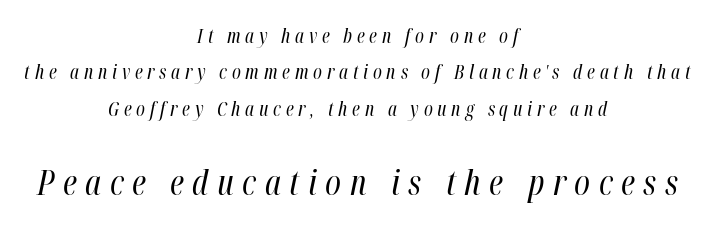
Q: Is the text bold? A: No.
Q: Is the text italic (slanted)? A: Yes, it leans right by about 12 degrees.
Q: Is the text underlined? A: No.
Q: How is the paragraph aligned? A: Centered.
Q: Is the spacing between letters normal or unusually wide? A: Unusually wide.
Q: Is the spacing between lines tight, normal or loose? A: Loose.
Q: Which block of text is set in a larger size, the first (top) or the second (bottom)? A: The second (bottom) one.
Q: Width (condensed, normal, or wide)? A: Condensed.
Q: Stroke contrast? A: High.
Q: x-height? A: Medium.
Q: Monospaced? A: No.
